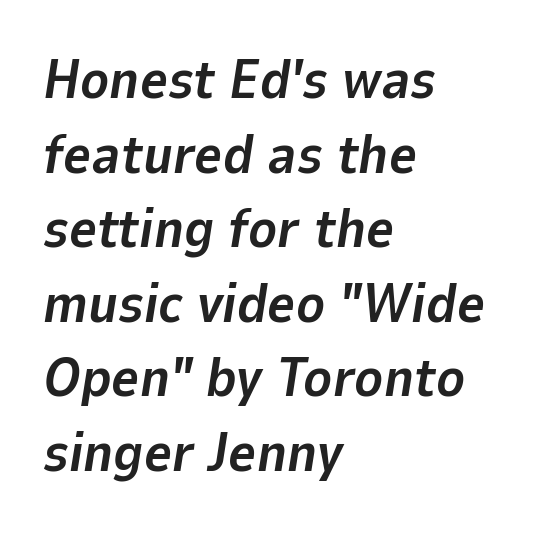
Q: Is the text bold? A: Yes.
Q: Is the text italic (slanted)? A: Yes, it leans right by about 9 degrees.
Q: Is the text underlined? A: No.
Q: How is the paragraph aligned? A: Left-aligned.
Q: Is the spacing between letters normal or unusually wide? A: Normal.
Q: Is the spacing between lines tight, normal or loose? A: Normal.
Q: Width (condensed, normal, or wide)? A: Normal.
Q: Stroke contrast? A: Low.
Q: x-height? A: Medium.
Q: Monospaced? A: No.
